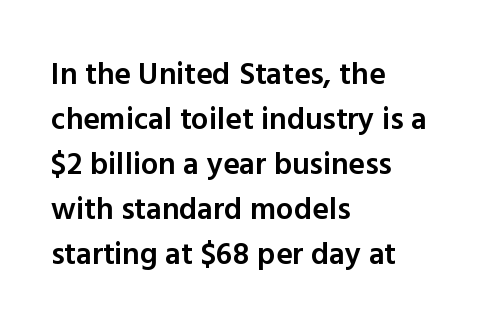
Q: Is the text bold? A: Semi-bold.
Q: Is the text italic (slanted)? A: No, it is upright.
Q: Is the typeface a serif or a sans-serif typeface? A: Sans-serif.
Q: Is the text underlined? A: No.
Q: How is the paragraph aligned? A: Left-aligned.
Q: Is the spacing between letters normal or unusually wide? A: Normal.
Q: Is the spacing between lines tight, normal or loose? A: Normal.
Q: Width (condensed, normal, or wide)? A: Normal.
Q: x-height? A: Medium.
Q: Monospaced? A: No.
